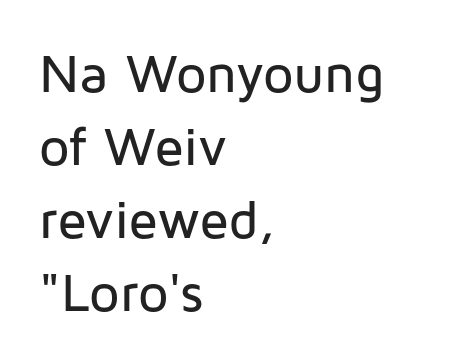
{"serif": "no", "italic": "no", "width": "normal", "stroke_contrast": "low", "x_height": "medium", "monospaced": "no", "underline": "no", "align": "left", "line_spacing": "normal", "line_spacing_ratio": 1.35, "letter_spacing": "normal", "letter_spacing_em": 0.0, "glyph_px": 54}
